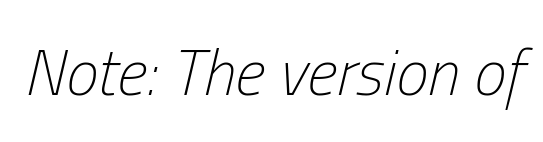
{"italic": "yes", "lean": "right", "slant_degrees": 13, "bold": "no", "weight": "light", "width": "condensed", "stroke_contrast": "low", "x_height": "medium", "monospaced": "no", "underline": "no", "letter_spacing": "normal", "letter_spacing_em": 0.0, "glyph_px": 65}
